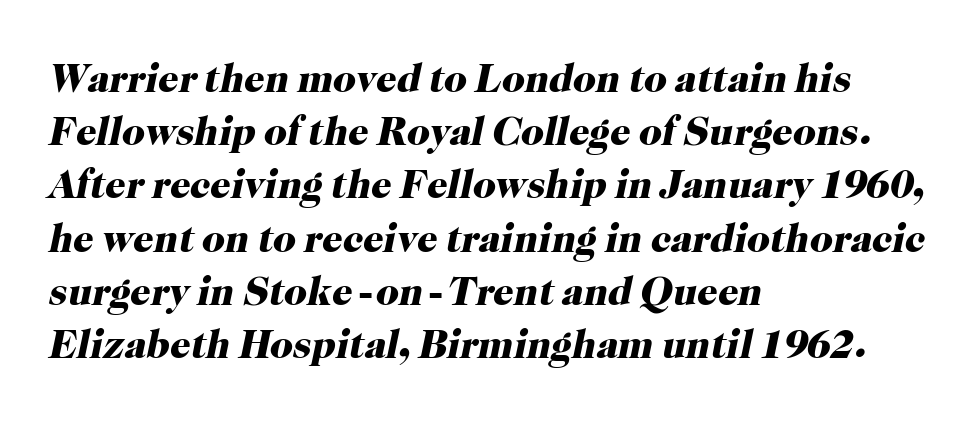
How would I describe the line gaps? Plain and ordinary. The space beneath each line is pristine and unruled. Reading down the block, your eye returns to a fixed left position each line. You'd pick this weight for a headline — it's a proper bold.
